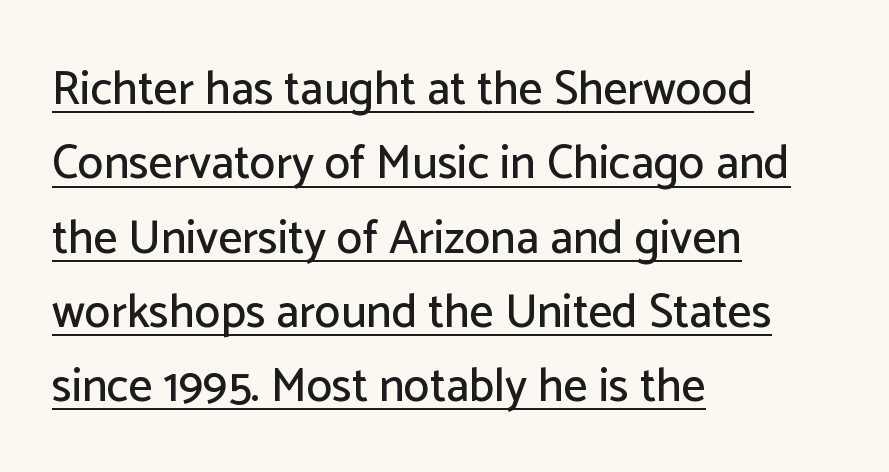
{"serif": "no", "italic": "no", "width": "normal", "stroke_contrast": "low", "x_height": "medium", "monospaced": "no", "underline": "yes", "align": "left", "line_spacing": "normal", "line_spacing_ratio": 1.58, "letter_spacing": "normal", "letter_spacing_em": 0.0, "glyph_px": 47}
